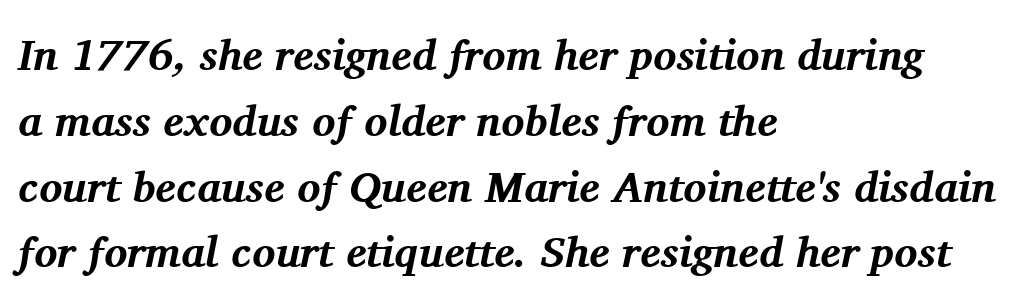
This rendering features lettering with no underline. These lines are rendered in a variable-pitch font. Vertically, the passage feels balanced, rows spaced as you'd expect. This is heavy type, rendered in bold.
